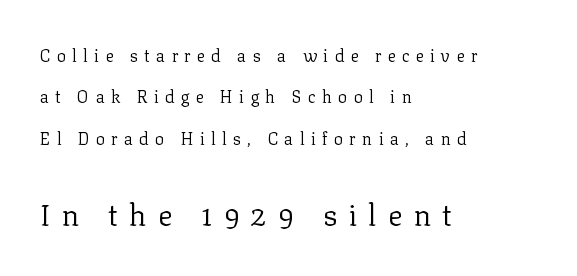
{"serif": "yes", "italic": "no", "bold": "no", "weight": "regular", "width": "normal", "stroke_contrast": "low", "x_height": "medium", "monospaced": "no", "underline": "no", "align": "left", "line_spacing": "loose", "line_spacing_ratio": 2.44, "letter_spacing": "wide", "letter_spacing_em": 0.37, "larger_block": "second", "size_ratio": 1.76, "glyph_px": 30}
